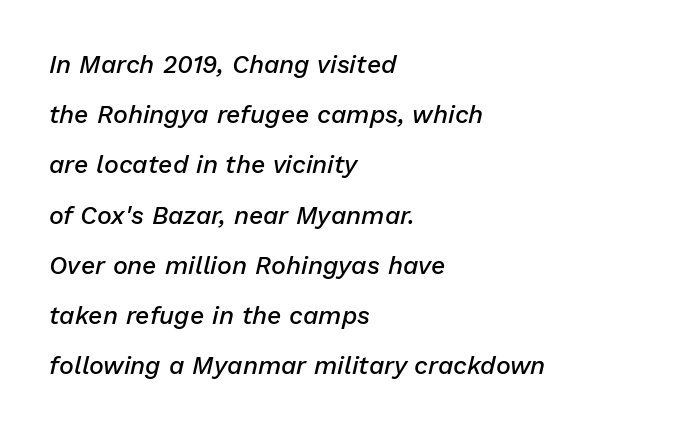
Q: Is the text bold? A: Semi-bold.
Q: Is the text italic (slanted)? A: Yes, it leans right by about 13 degrees.
Q: Is the text underlined? A: No.
Q: How is the paragraph aligned? A: Left-aligned.
Q: Is the spacing between letters normal or unusually wide? A: Normal.
Q: Is the spacing between lines tight, normal or loose? A: Loose.
